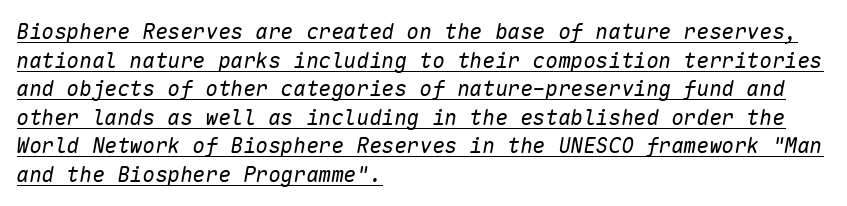
Tall strokes in this sample are angled rather than plumb. Vertical stems look standard width or narrower in stroke. Teacher's note: observe the even left margin — that is flush-left alignment. Honestly, the letter spacing is just normal — you wouldn't notice it. A baseline rule has been typeset under these characters.
